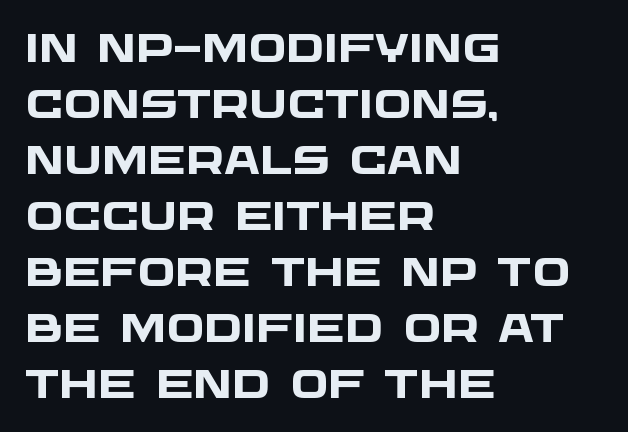
{"serif": "no", "bold": "yes", "weight": "heavy", "width": "wide", "stroke_contrast": "low", "x_height": "large", "monospaced": "no", "underline": "no", "align": "left", "line_spacing": "normal", "line_spacing_ratio": 1.4, "letter_spacing": "normal", "letter_spacing_em": 0.0, "glyph_px": 40}
